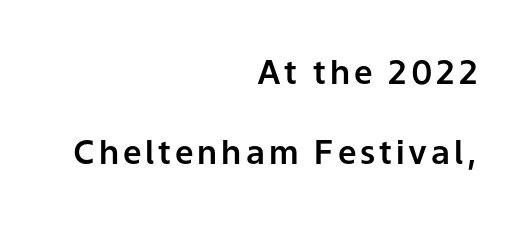
The foot of each line stays bare and open. Characters remain perfectly vertical along every line. Serif or sans? Sans — the stroke terminals are bare. Right-aligned paragraph, ragged on the left. Summary of vertical rhythm: relaxed, with wide interline spacing. The rendering uses natural spacing where letterforms have individual widths.
